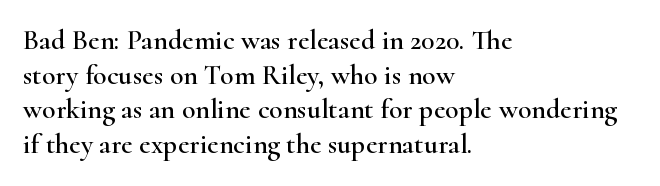
Q: Is the text italic (slanted)? A: No, it is upright.
Q: Is the typeface a serif or a sans-serif typeface? A: Serif.
Q: Is the text underlined? A: No.
Q: How is the paragraph aligned? A: Left-aligned.
Q: Is the spacing between letters normal or unusually wide? A: Normal.
Q: Width (condensed, normal, or wide)? A: Wide.
Q: Stroke contrast? A: High.
Q: x-height? A: Small.
Q: Monospaced? A: No.
